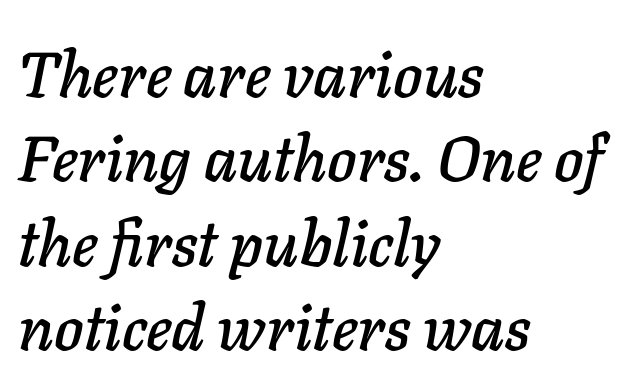
Q: Is the text italic (slanted)? A: Yes, it leans right by about 11 degrees.
Q: Is the text underlined? A: No.
Q: How is the paragraph aligned? A: Left-aligned.
Q: Is the spacing between letters normal or unusually wide? A: Normal.
Q: Is the spacing between lines tight, normal or loose? A: Normal.
Q: Width (condensed, normal, or wide)? A: Normal.
Q: Stroke contrast? A: Low.
Q: x-height? A: Medium.
Q: Monospaced? A: No.
